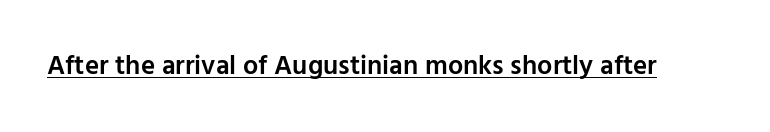
The image shows 27 px text type, upright; set normal letter spacing, underlined.
